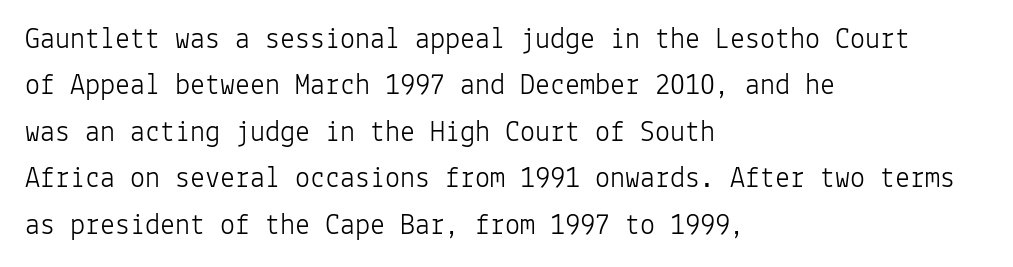
The image shows 30 px light sans-serif type, upright, monospaced; set left-aligned, normal line spacing (1.55x), normal letter spacing, not underlined; low stroke contrast and a medium x-height.
